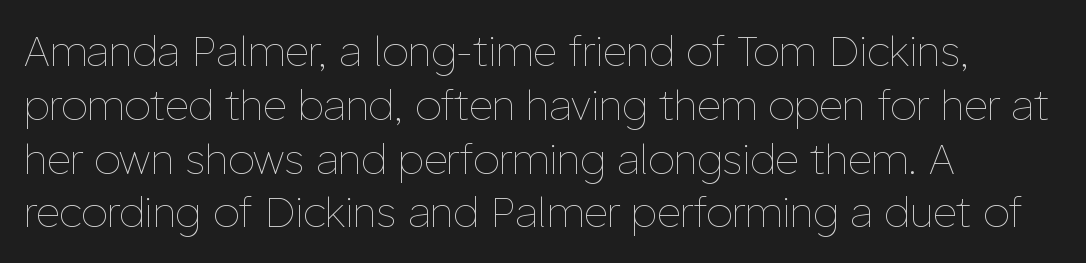
{"italic": "no", "bold": "no", "weight": "thin", "width": "normal", "stroke_contrast": "low", "x_height": "medium", "monospaced": "no", "underline": "no", "align": "left", "line_spacing": "normal", "line_spacing_ratio": 1.28, "letter_spacing": "normal", "letter_spacing_em": 0.0, "glyph_px": 42}
